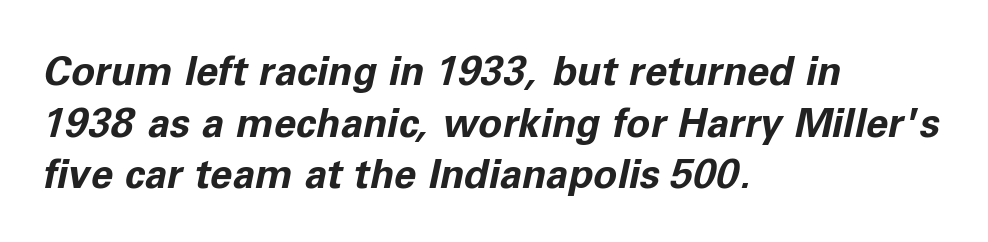
Nobody touched the tracking dial on this one. All the whitespace from short lines collects on the right. The rendering applies a slant to the glyphs. Decoration check: the copy has no underline. How would I describe the line gaps? Plain and ordinary. The typesetting leans heavy: a genuine bold.
